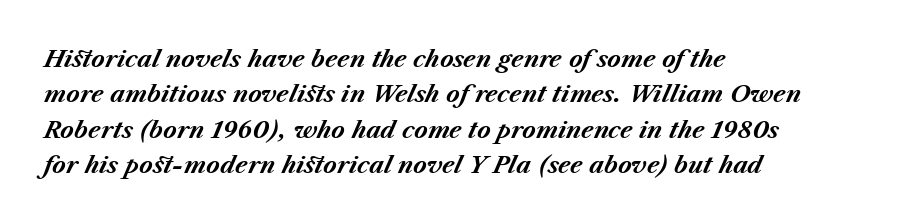
{"italic": "yes", "lean": "right", "slant_degrees": 23, "bold": "yes", "underline": "no", "align": "left", "line_spacing": "normal", "line_spacing_ratio": 1.54, "letter_spacing": "normal", "letter_spacing_em": 0.0, "glyph_px": 23}
